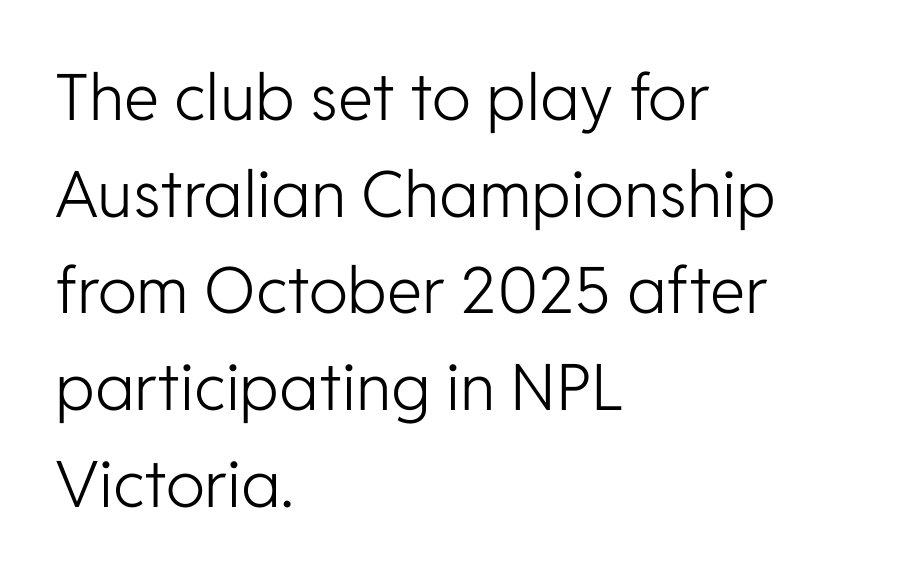
{"serif": "no", "italic": "no", "bold": "no", "weight": "light", "width": "normal", "stroke_contrast": "low", "x_height": "medium", "monospaced": "no", "underline": "no", "align": "left", "line_spacing": "normal", "line_spacing_ratio": 1.51, "letter_spacing": "normal", "letter_spacing_em": 0.0, "glyph_px": 64}
